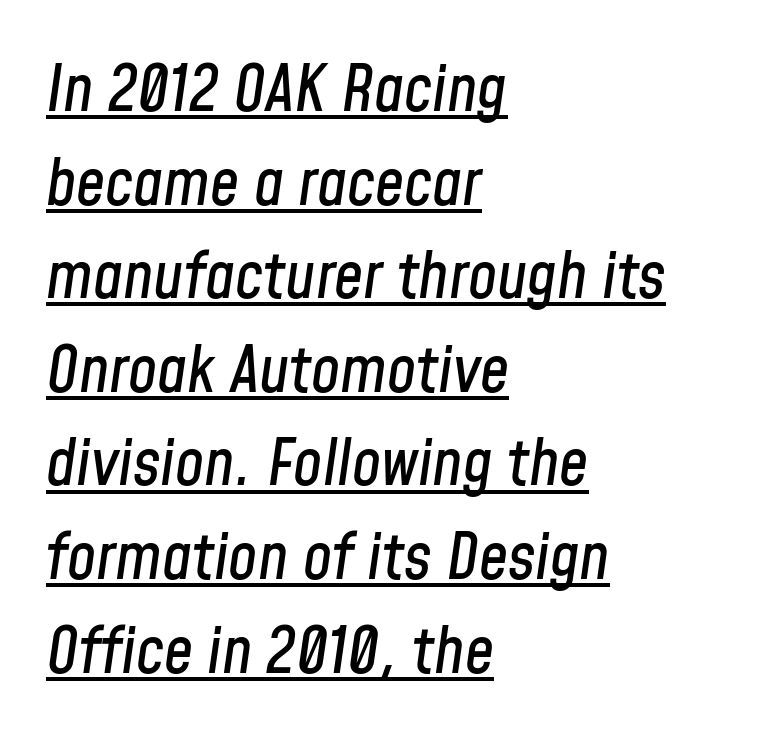
Q: Is the text italic (slanted)? A: Yes, it leans right by about 8 degrees.
Q: Is the text underlined? A: Yes.
Q: How is the paragraph aligned? A: Left-aligned.
Q: Is the spacing between letters normal or unusually wide? A: Normal.
Q: Is the spacing between lines tight, normal or loose? A: Normal.
Q: Width (condensed, normal, or wide)? A: Condensed.
Q: Stroke contrast? A: Low.
Q: x-height? A: Medium.
Q: Monospaced? A: No.
